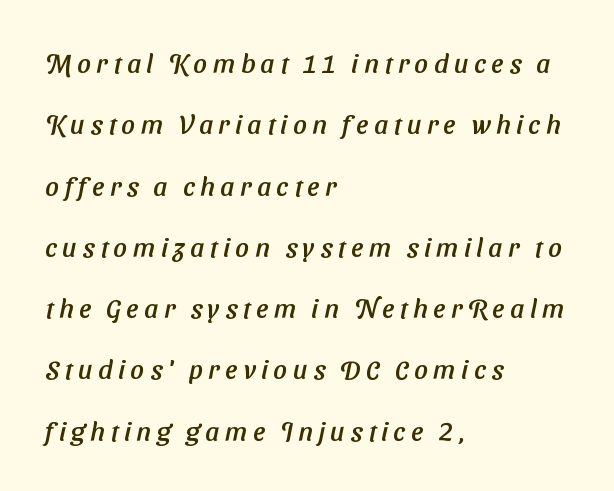
{"underline": "no", "align": "left", "line_spacing": "loose", "line_spacing_ratio": 2.27, "letter_spacing": "wide", "letter_spacing_em": 0.2, "glyph_px": 27}
